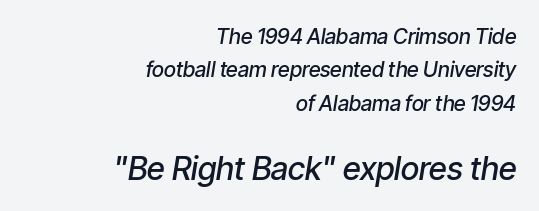
{"italic": "yes", "lean": "right", "slant_degrees": 9, "bold": "semi", "weight": "semibold", "width": "condensed", "stroke_contrast": "low", "x_height": "medium", "monospaced": "no", "underline": "no", "align": "right", "line_spacing": "normal", "line_spacing_ratio": 1.59, "letter_spacing": "normal", "letter_spacing_em": 0.0, "larger_block": "second", "size_ratio": 1.52, "glyph_px": 32}
